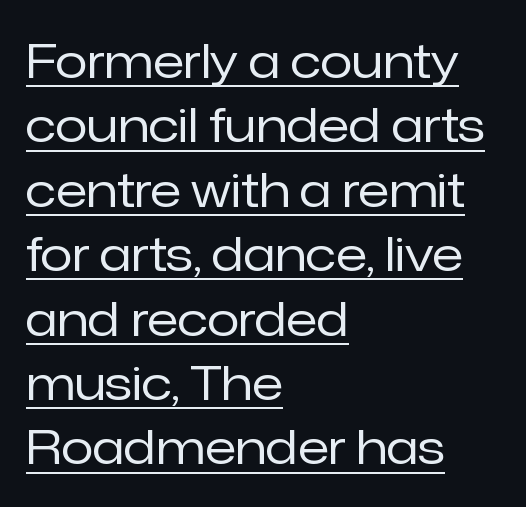
The rendered words wear a rule along their underside. Every character sits straight up, as roman type does. Nothing unusual about the tracking: characters are spaced as the font intends. Think of a printed novel: that variable character pitch is what you see here. The strokes carry an ordinary text weight at most. Normally led — the rows are evenly, conventionally spaced.
